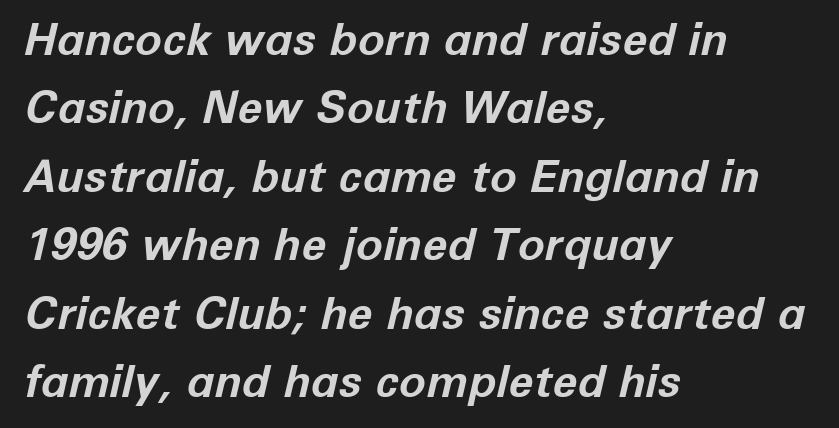
You could not count columns in this text — the font is proportionally spaced. Look at the tracking — it's just the regular setting, nothing added. If you drew a line through each stem, it would be angled. The words here are not underlined. The ragged edge is on the right, which tells us the setting is flush left. The glyphs have the mass of a bold cut.
